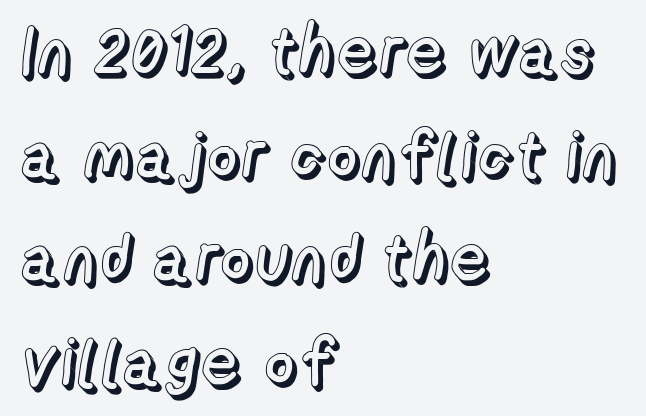
Beneath every word, the page is bare. Glyph-to-glyph distance matches everyday printed text. Leftover space on each line is placed entirely after the last word.
